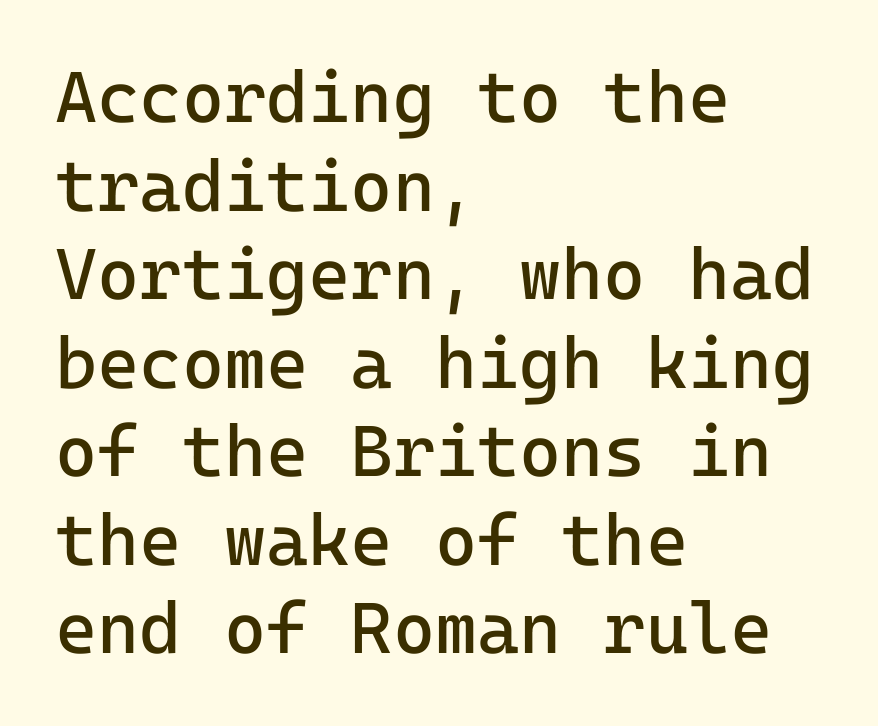
No heavy texture on the line: the type isn't bold. Beneath every word, the page is bare. These lines stack with their left ends in a neat column. Observe the ordinary spacing: letters are neighbours, not strangers. No feet cap the strokes, marking this as sans-serif type.
